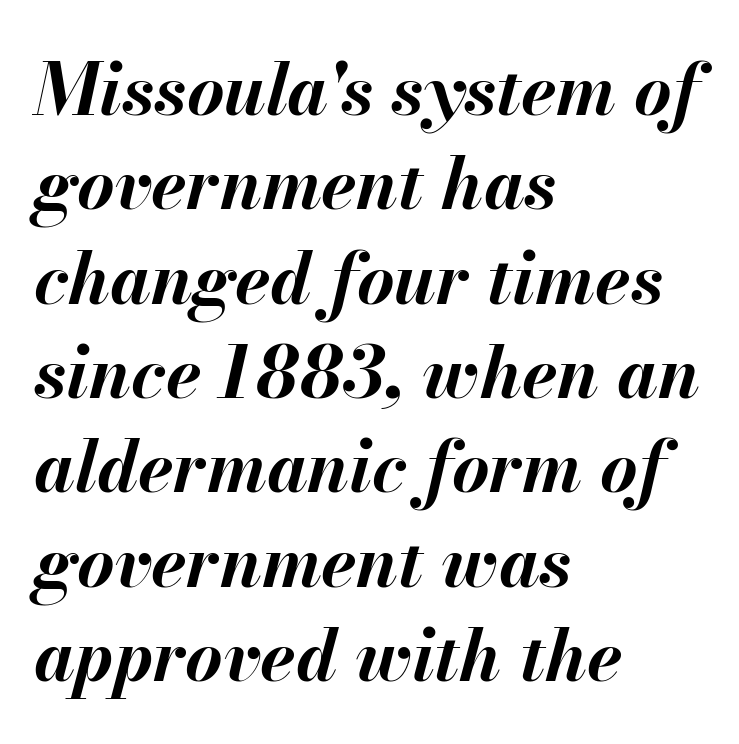
Q: Is the text bold? A: Yes.
Q: Is the text italic (slanted)? A: Yes, it leans right by about 13 degrees.
Q: Is the text underlined? A: No.
Q: How is the paragraph aligned? A: Left-aligned.
Q: Is the spacing between letters normal or unusually wide? A: Normal.
Q: Is the spacing between lines tight, normal or loose? A: Normal.
Q: Width (condensed, normal, or wide)? A: Normal.
Q: Stroke contrast? A: Medium.
Q: x-height? A: Small.
Q: Monospaced? A: No.
